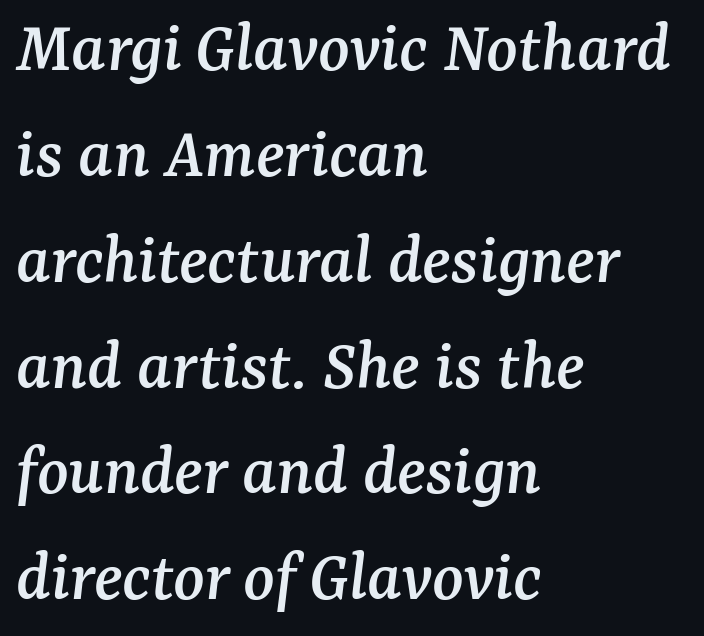
Quick note: underline off. Notice how the passage keeps a crisp vertical edge on the left only. This rendering leaves character spacing at its baseline value. Rows of type keep a routine distance in the vertical direction.
